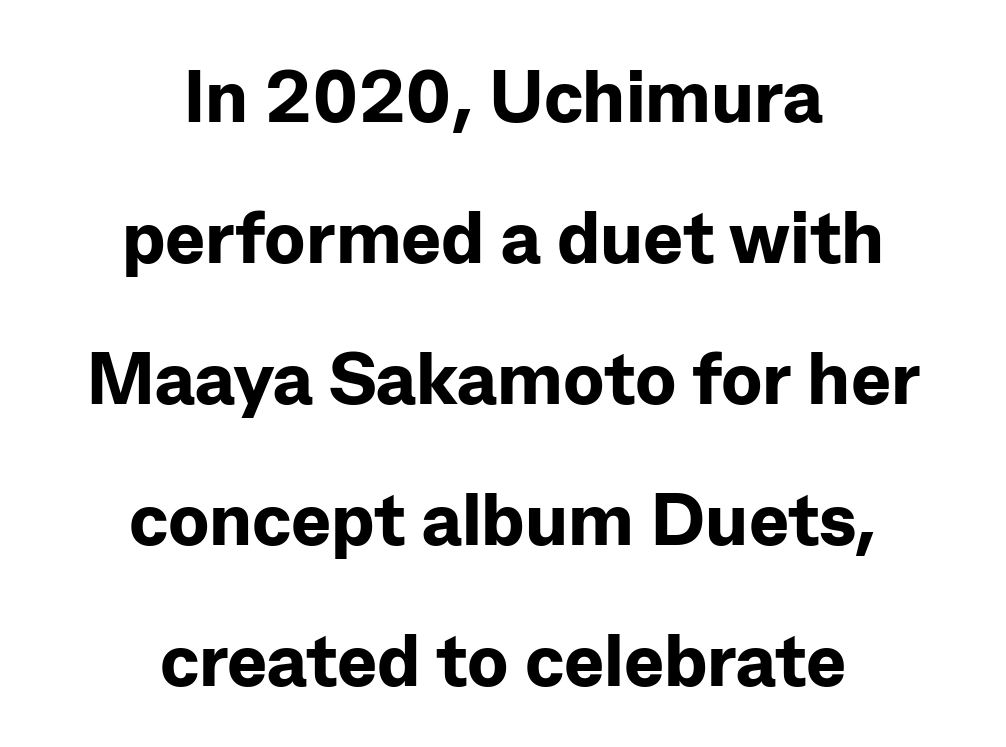
Q: Is the text bold? A: Yes.
Q: Is the text italic (slanted)? A: No, it is upright.
Q: Is the typeface a serif or a sans-serif typeface? A: Sans-serif.
Q: Is the text underlined? A: No.
Q: How is the paragraph aligned? A: Centered.
Q: Is the spacing between letters normal or unusually wide? A: Normal.
Q: Width (condensed, normal, or wide)? A: Normal.
Q: Stroke contrast? A: Low.
Q: x-height? A: Medium.
Q: Monospaced? A: No.
